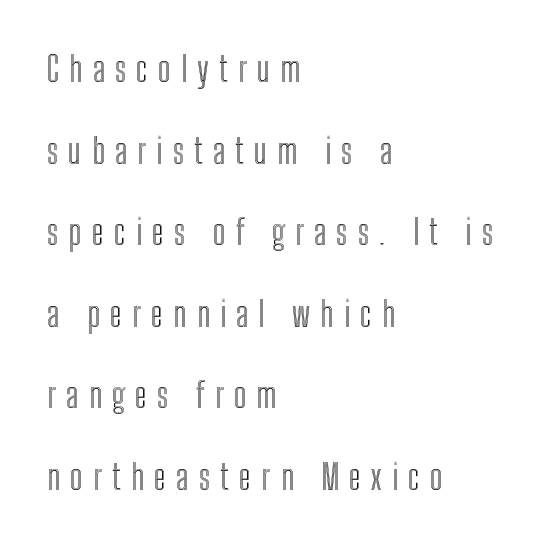
Q: Is the text italic (slanted)? A: No, it is upright.
Q: Is the text underlined? A: No.
Q: How is the paragraph aligned? A: Left-aligned.
Q: Is the spacing between letters normal or unusually wide? A: Unusually wide.
Q: Is the spacing between lines tight, normal or loose? A: Loose.
Q: Width (condensed, normal, or wide)? A: Condensed.
Q: x-height? A: Medium.
Q: Monospaced? A: No.
